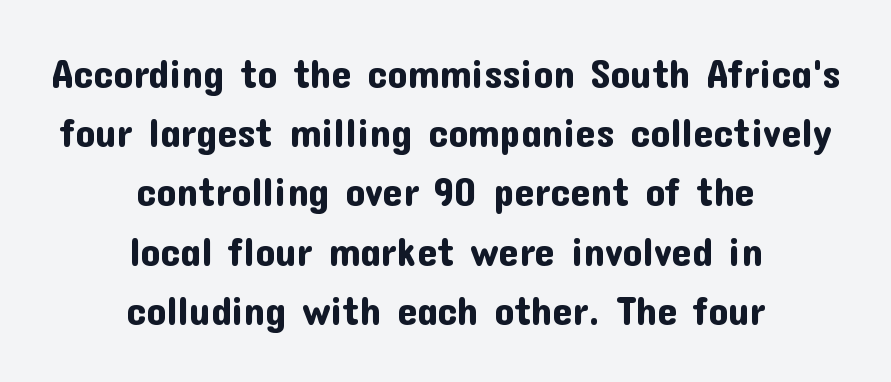
The image shows 40 px sans-serif type, upright; set centered, normal line spacing (1.48x), normal letter spacing, not underlined; low stroke contrast and a medium x-height.
